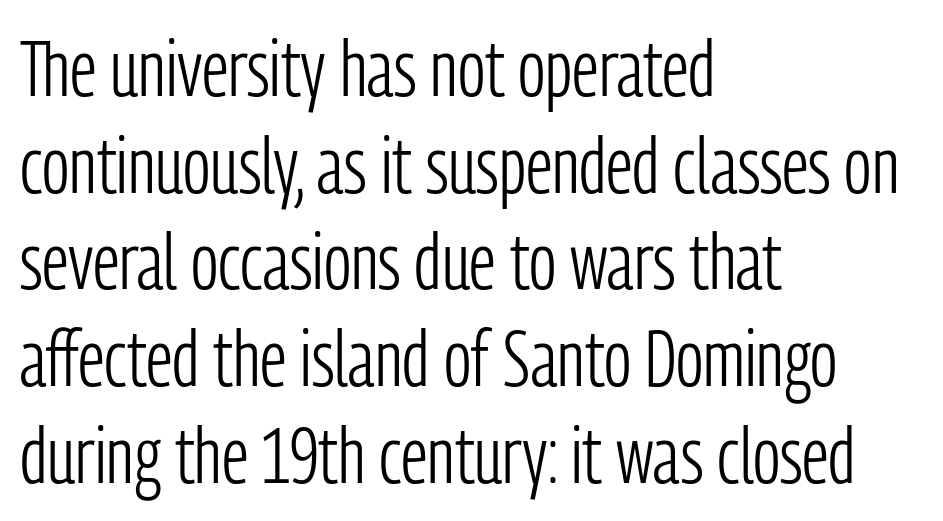
Each line starts at the same left margin while the right side varies. The face used here is proportionally spaced, like ordinary book or web type. Type without underlining. Between one letter and the next there's only the usual sliver of space.
